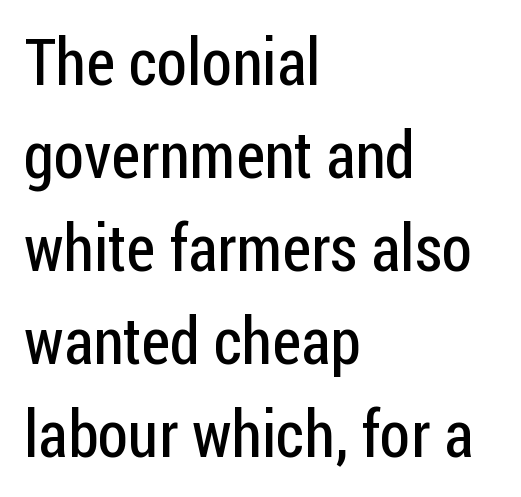
{"serif": "no", "italic": "no", "bold": "no", "weight": "regular", "width": "condensed", "stroke_contrast": "low", "x_height": "medium", "monospaced": "no", "underline": "no", "align": "left", "line_spacing": "normal", "line_spacing_ratio": 1.43, "letter_spacing": "normal", "letter_spacing_em": 0.0, "glyph_px": 65}
